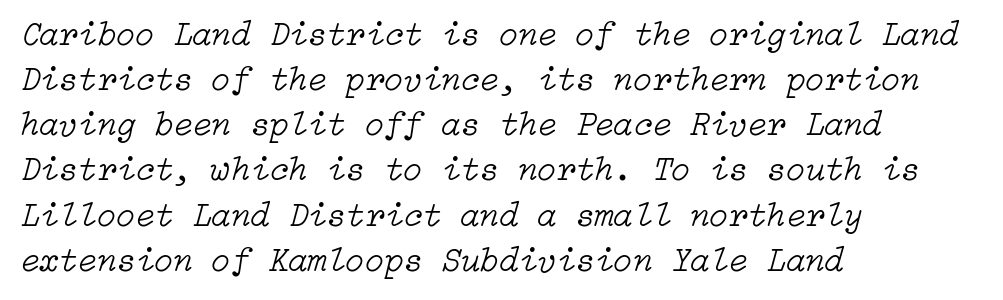
Q: Is the text bold? A: No.
Q: Is the text italic (slanted)? A: Yes, it leans right by about 15 degrees.
Q: Is the text underlined? A: No.
Q: How is the paragraph aligned? A: Left-aligned.
Q: Is the spacing between letters normal or unusually wide? A: Normal.
Q: Is the spacing between lines tight, normal or loose? A: Normal.
Q: Width (condensed, normal, or wide)? A: Normal.
Q: Stroke contrast? A: Low.
Q: x-height? A: Medium.
